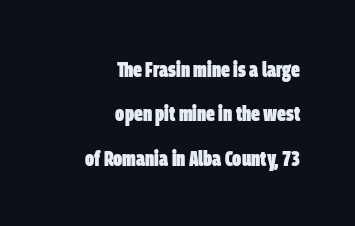
Q: Is the text bold? A: Yes.
Q: Is the text underlined? A: No.
Q: How is the paragraph aligned? A: Right-aligned.
Q: Is the spacing between letters normal or unusually wide? A: Normal.
Q: Is the spacing between lines tight, normal or loose? A: Loose.
